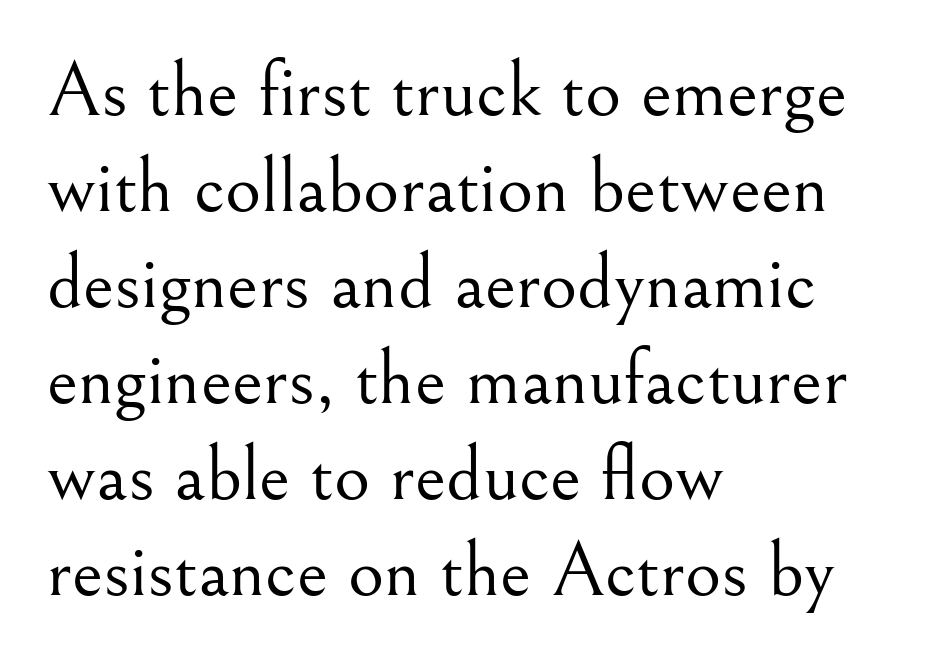
I'd call this a serif setting — the letters wear small feet. Is the stroke heavy? The answer is a plain regular-or-lighter. Spacing verdict: proportional, widths tailored to each character. Ordinary non-slanted type is in use. Descenders are the only things crossing below the line.
